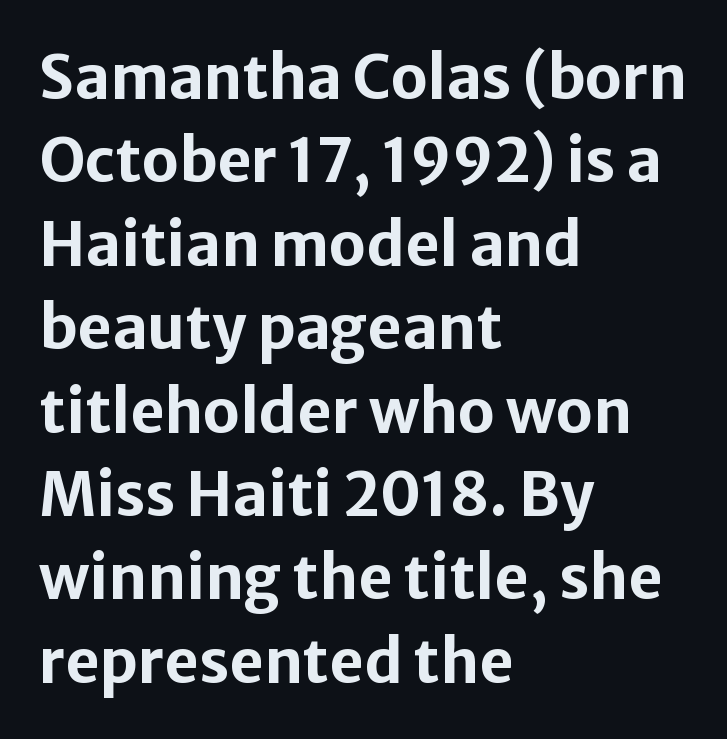
{"serif": "no", "italic": "no", "bold": "yes", "weight": "bold", "width": "normal", "stroke_contrast": "low", "x_height": "medium", "monospaced": "no", "underline": "no", "align": "left", "line_spacing": "normal", "line_spacing_ratio": 1.39, "letter_spacing": "normal", "letter_spacing_em": 0.0, "glyph_px": 60}
